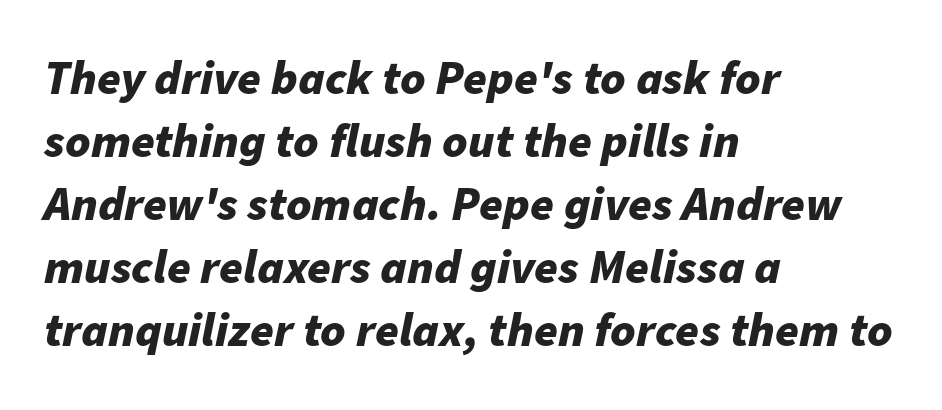
The passage shown is typed in a proportional face where columns would drift. The strokes are fattened all the way to bold. Each new line begins a customary step beneath the previous one. This sample uses plain, unmodified letter spacing. A student would call this left alignment; a typographer would say flush left, rag right.
